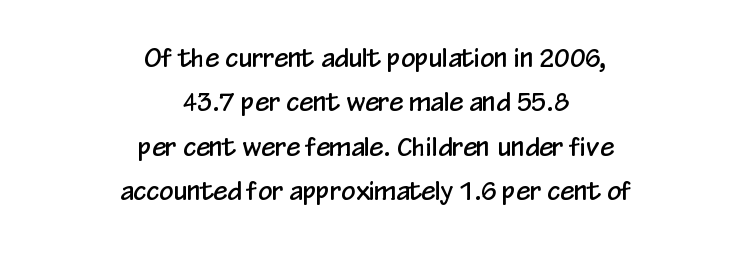
Does the lettering tilt? It doesn't — this is upright. The paragraph shown floats in the horizontal middle. The baseline area is clear. Default kerning and tracking; the words read as compact shapes.
